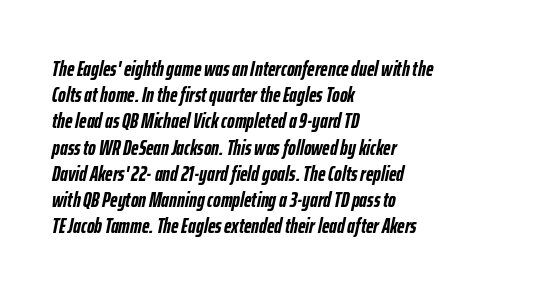
{"italic": "yes", "lean": "right", "slant_degrees": 12, "bold": "yes", "underline": "no", "align": "left", "line_spacing": "normal", "line_spacing_ratio": 1.25, "letter_spacing": "normal", "letter_spacing_em": 0.0, "glyph_px": 21}
